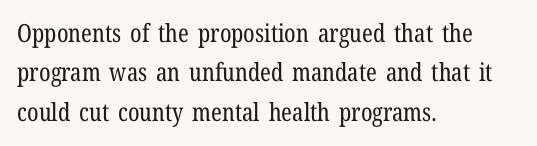
{"italic": "no", "bold": "no", "underline": "no", "align": "left", "line_spacing": "normal", "line_spacing_ratio": 1.58, "letter_spacing": "normal", "letter_spacing_em": 0.0, "glyph_px": 25}
